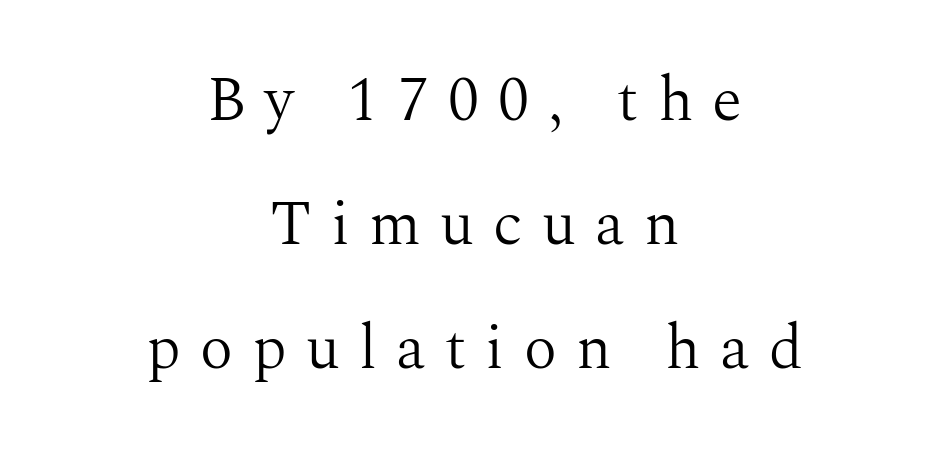
Q: Is the text bold? A: No.
Q: Is the text italic (slanted)? A: No, it is upright.
Q: Is the typeface a serif or a sans-serif typeface? A: Serif.
Q: Is the text underlined? A: No.
Q: How is the paragraph aligned? A: Centered.
Q: Is the spacing between letters normal or unusually wide? A: Unusually wide.
Q: Is the spacing between lines tight, normal or loose? A: Loose.
Q: Width (condensed, normal, or wide)? A: Normal.
Q: Stroke contrast? A: Medium.
Q: x-height? A: Medium.
Q: Monospaced? A: No.
